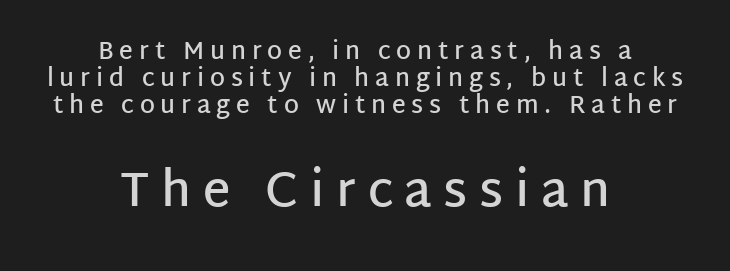
A typesetter would mark this as roman, not italic. Character size in the trailing block exceeds that of the leading block. Someone cranked the tracking dial way up on this one. Bold? Not quite — semibold, heavier than regular but stopping short. Underline: absent. The setting favours the middle, as headings and verse often do.
